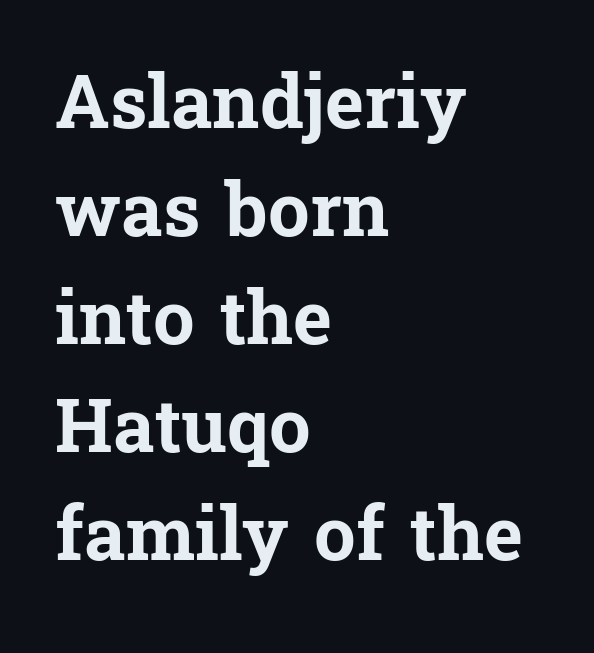
Is this a fixed-width face? No — the glyphs have proportional, varying widths. The space directly below the letters is spotless. Students, note that the glyphs here touch the page at normal intervals. Classification — serif.
